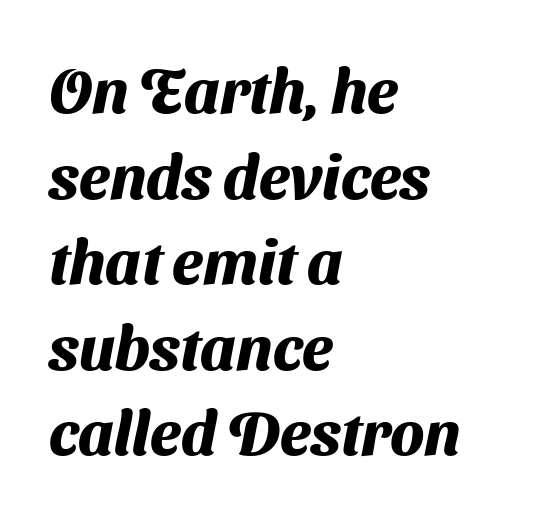
Q: Is the text bold? A: Yes.
Q: Is the typeface a serif or a sans-serif typeface? A: Sans-serif.
Q: Is the text underlined? A: No.
Q: How is the paragraph aligned? A: Left-aligned.
Q: Is the spacing between letters normal or unusually wide? A: Normal.
Q: Is the spacing between lines tight, normal or loose? A: Normal.
Q: Width (condensed, normal, or wide)? A: Normal.
Q: Stroke contrast? A: Medium.
Q: x-height? A: Medium.
Q: Monospaced? A: No.
